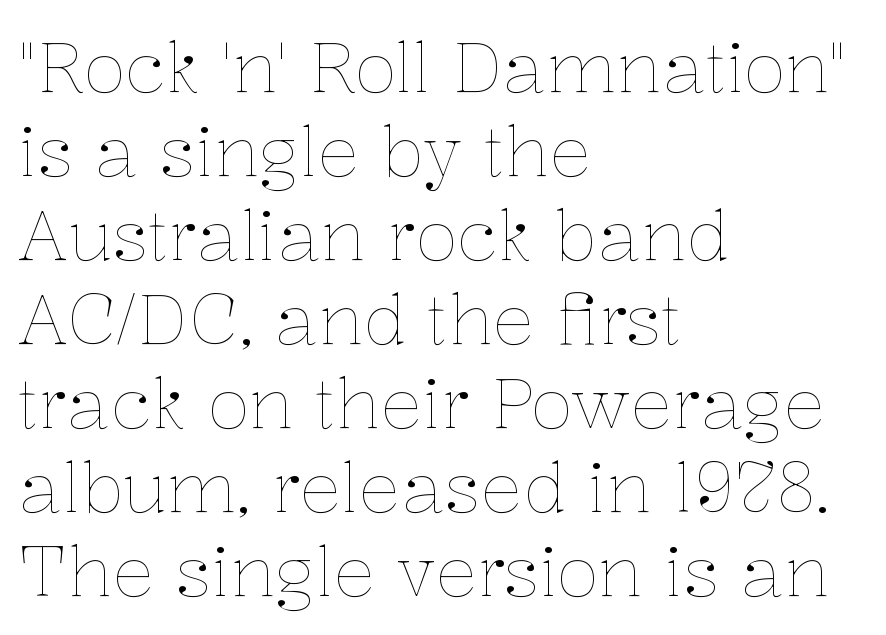
Q: Is the text bold? A: No.
Q: Is the text italic (slanted)? A: No, it is upright.
Q: Is the text underlined? A: No.
Q: How is the paragraph aligned? A: Left-aligned.
Q: Is the spacing between letters normal or unusually wide? A: Normal.
Q: Width (condensed, normal, or wide)? A: Normal.
Q: Stroke contrast? A: Low.
Q: x-height? A: Medium.
Q: Monospaced? A: No.
